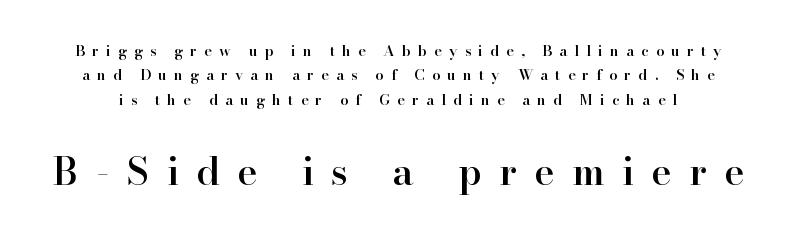
{"serif": "yes", "italic": "no", "bold": "semi", "weight": "semibold", "width": "normal", "stroke_contrast": "high", "x_height": "small", "monospaced": "no", "underline": "no", "line_spacing": "normal", "line_spacing_ratio": 1.62, "letter_spacing": "wide", "letter_spacing_em": 0.46, "larger_block": "second", "size_ratio": 2.53, "glyph_px": 38}
